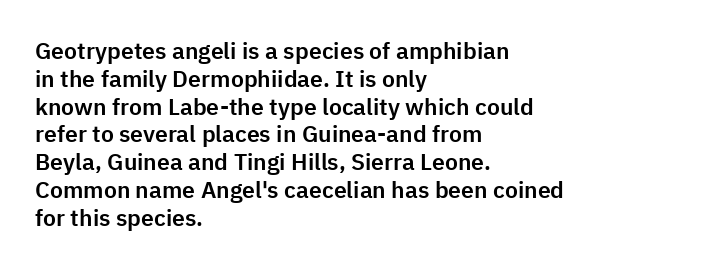
Q: Is the text italic (slanted)? A: No, it is upright.
Q: Is the text underlined? A: No.
Q: How is the paragraph aligned? A: Left-aligned.
Q: Is the spacing between letters normal or unusually wide? A: Normal.
